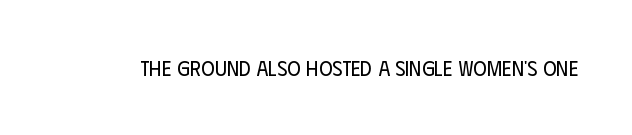
Q: Is the text bold? A: No.
Q: Is the text italic (slanted)? A: No, it is upright.
Q: Is the text underlined? A: No.
Q: Is the spacing between letters normal or unusually wide? A: Normal.
